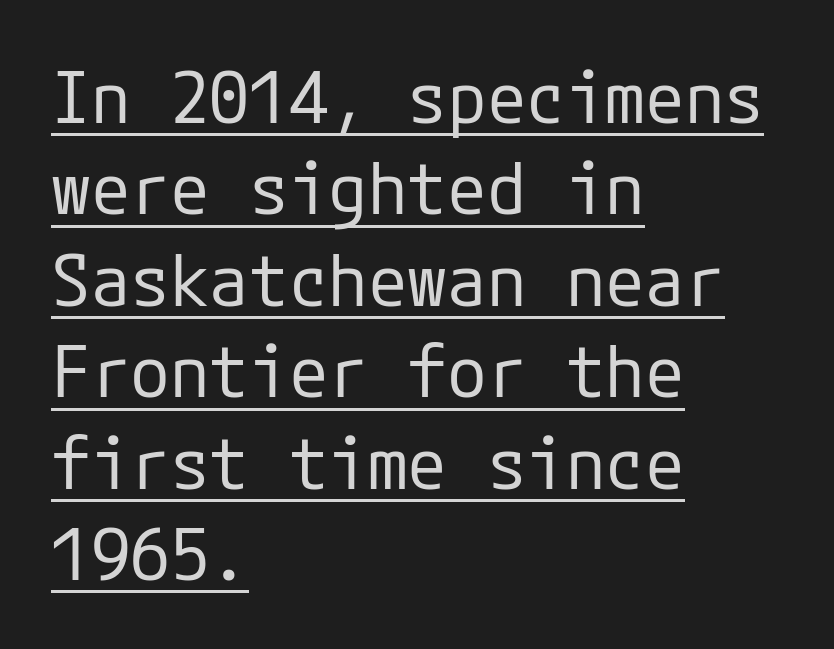
{"serif": "no", "italic": "no", "bold": "no", "weight": "regular", "width": "normal", "stroke_contrast": "low", "x_height": "medium", "underline": "yes", "align": "left", "line_spacing": "normal", "line_spacing_ratio": 1.27, "letter_spacing": "normal", "letter_spacing_em": 0.0, "glyph_px": 72}
